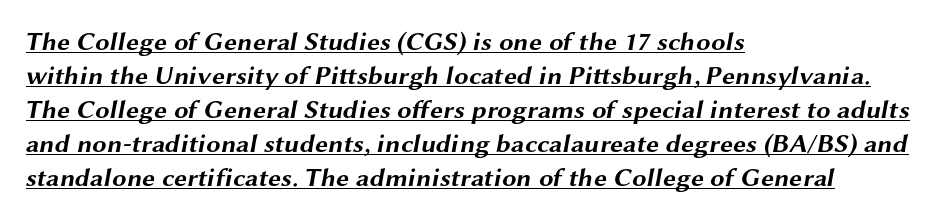
Q: Is the text bold? A: Yes.
Q: Is the text underlined? A: Yes.
Q: How is the paragraph aligned? A: Left-aligned.
Q: Is the spacing between letters normal or unusually wide? A: Normal.
Q: Is the spacing between lines tight, normal or loose? A: Normal.
